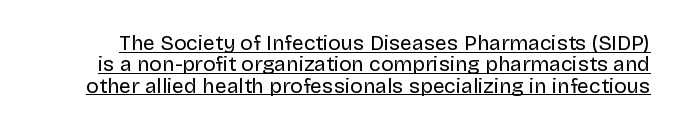
The typesetting does not lean heavy: it is not bold. The specimen reads as upright at a glance. These lines keep a tight, regular rhythm from letter to letter. Closely set lines give the paragraph a compact silhouette. The sample's only ornament is a line tracing under the words.
